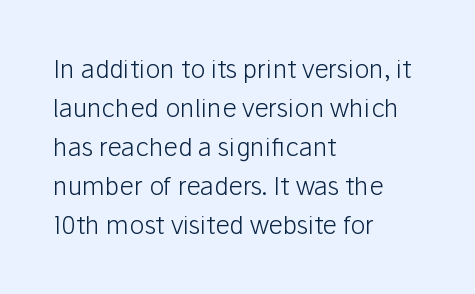
Q: Is the text bold? A: No.
Q: Is the text italic (slanted)? A: No, it is upright.
Q: Is the text underlined? A: No.
Q: How is the paragraph aligned? A: Left-aligned.
Q: Is the spacing between letters normal or unusually wide? A: Normal.
Q: Is the spacing between lines tight, normal or loose? A: Normal.
